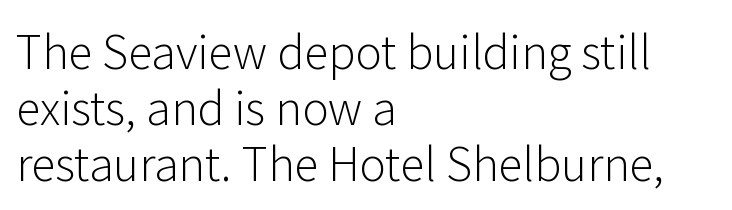
{"serif": "no", "italic": "no", "bold": "no", "weight": "light", "width": "normal", "stroke_contrast": "low", "x_height": "medium", "monospaced": "no", "underline": "no", "align": "left", "line_spacing_ratio": 1.24, "letter_spacing": "normal", "letter_spacing_em": 0.0, "glyph_px": 45}
